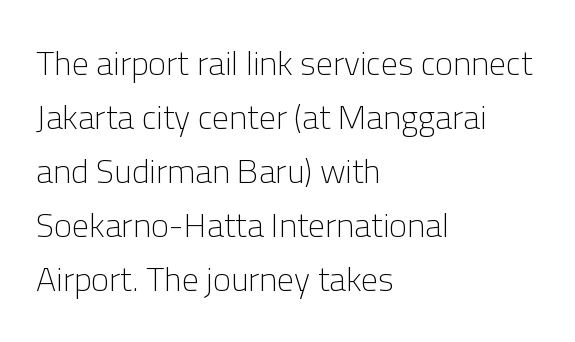
{"serif": "no", "italic": "no", "bold": "no", "weight": "light", "width": "normal", "stroke_contrast": "low", "x_height": "medium", "monospaced": "no", "underline": "no", "align": "left", "line_spacing": "normal", "line_spacing_ratio": 1.59, "letter_spacing": "normal", "letter_spacing_em": 0.0, "glyph_px": 34}
